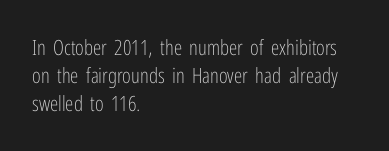
{"italic": "no", "bold": "no", "underline": "no", "align": "left", "line_spacing": "normal", "line_spacing_ratio": 1.34, "letter_spacing": "normal", "letter_spacing_em": 0.0, "glyph_px": 21}
